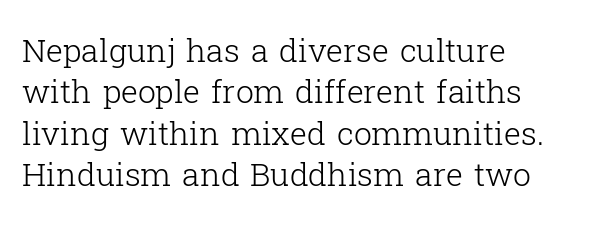
{"serif": "yes", "italic": "no", "bold": "no", "weight": "light", "width": "normal", "stroke_contrast": "low", "x_height": "medium", "monospaced": "no", "underline": "no", "align": "left", "line_spacing": "normal", "line_spacing_ratio": 1.29, "letter_spacing": "normal", "letter_spacing_em": 0.0, "glyph_px": 32}
